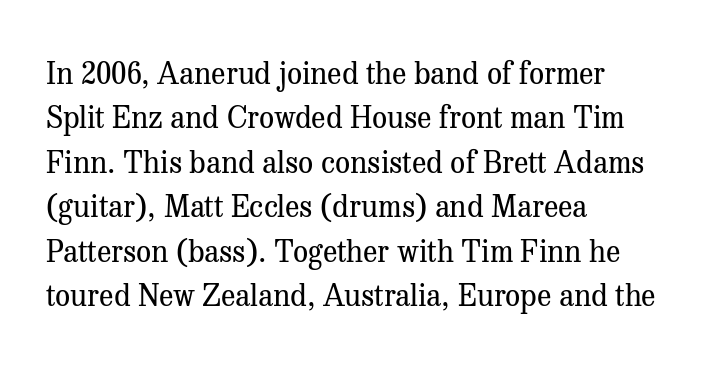
Q: Is the text bold? A: No.
Q: Is the text italic (slanted)? A: No, it is upright.
Q: Is the typeface a serif or a sans-serif typeface? A: Serif.
Q: Is the text underlined? A: No.
Q: How is the paragraph aligned? A: Left-aligned.
Q: Is the spacing between letters normal or unusually wide? A: Normal.
Q: Is the spacing between lines tight, normal or loose? A: Normal.
Q: Width (condensed, normal, or wide)? A: Normal.
Q: Stroke contrast? A: Medium.
Q: x-height? A: Medium.
Q: Monospaced? A: No.
